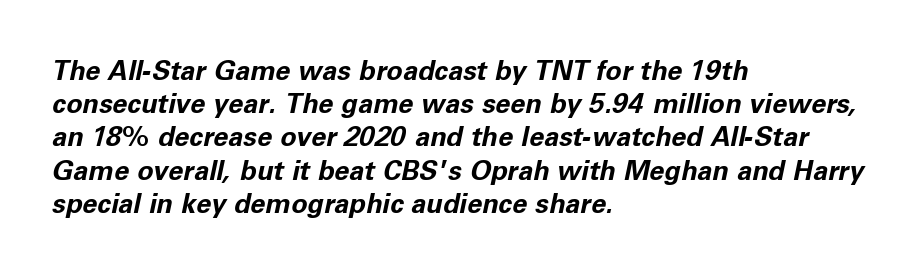
Italic: yes, the glyphs are oblique. Beneath every word, the page is bare. The compositor pushed each line to the left boundary. Typographic density is high because the face is bold.
